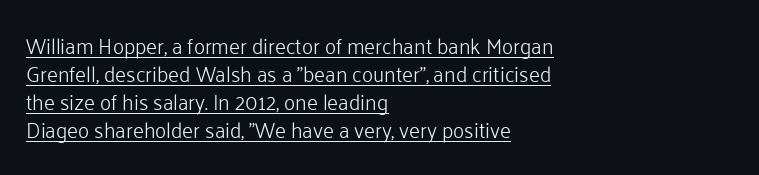
No extra ink here — the face is not bold. The line texture is even and compact thanks to regular tracking. The rendered words wear a rule along their underside. You can tell it's not italic because the verticals are truly vertical. Normally led — the rows are evenly, conventionally spaced.
